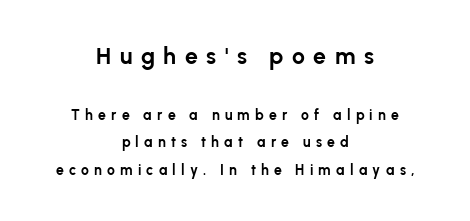
{"italic": "no", "bold": "yes", "underline": "no", "align": "center", "line_spacing": "loose", "line_spacing_ratio": 1.97, "letter_spacing": "wide", "letter_spacing_em": 0.37, "larger_block": "first", "size_ratio": 1.64, "glyph_px": 23}
